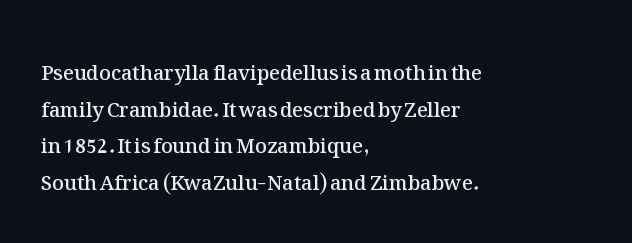
Q: Is the text bold? A: Semi-bold.
Q: Is the text italic (slanted)? A: No, it is upright.
Q: Is the text underlined? A: No.
Q: How is the paragraph aligned? A: Left-aligned.
Q: Is the spacing between letters normal or unusually wide? A: Normal.
